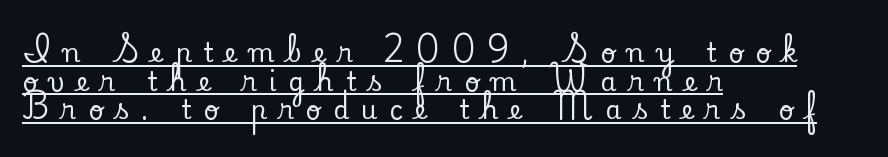
{"italic": "no", "underline": "yes", "align": "left", "line_spacing": "tight", "line_spacing_ratio": 1.1, "letter_spacing": "wide", "letter_spacing_em": 0.46, "glyph_px": 26}
